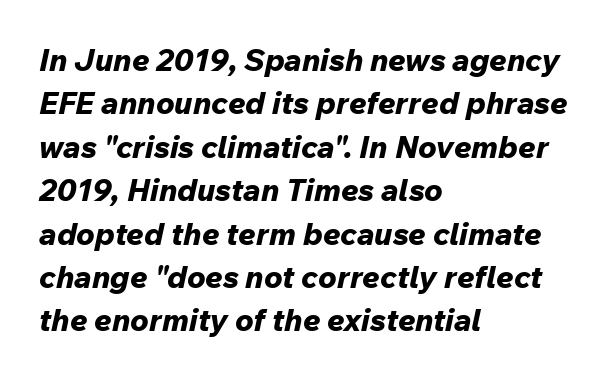
The image shows 31 px bold type, italic (leaning right); set left-aligned, normal line spacing (1.4x), normal letter spacing, not underlined; low stroke contrast and a medium x-height.
